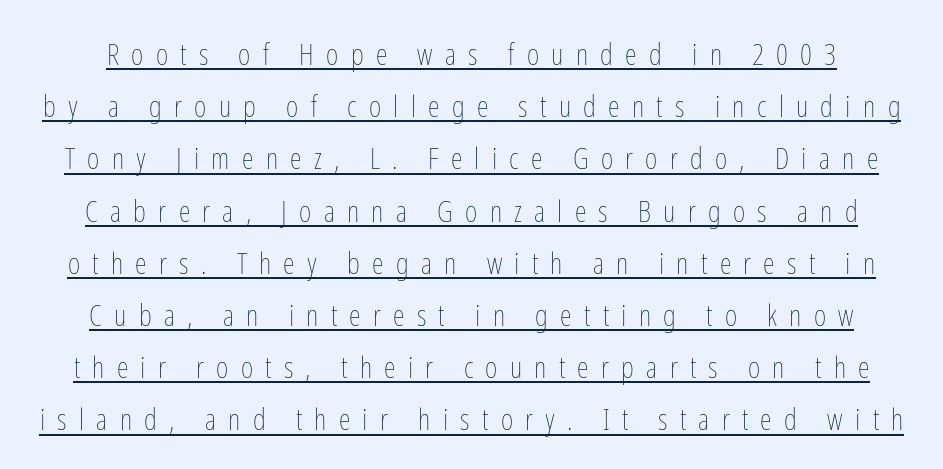
Q: Is the text bold? A: No.
Q: Is the text italic (slanted)? A: No, it is upright.
Q: Is the text underlined? A: Yes.
Q: Is the spacing between letters normal or unusually wide? A: Unusually wide.
Q: Width (condensed, normal, or wide)? A: Condensed.
Q: Stroke contrast? A: Low.
Q: x-height? A: Medium.
Q: Monospaced? A: No.
